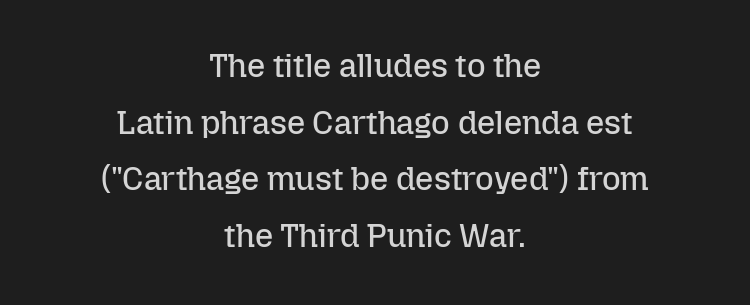
The image shows 32 px regular-weight type, upright; set centered, line spacing 1.77x, normal letter spacing, not underlined; low stroke contrast and a medium x-height.
